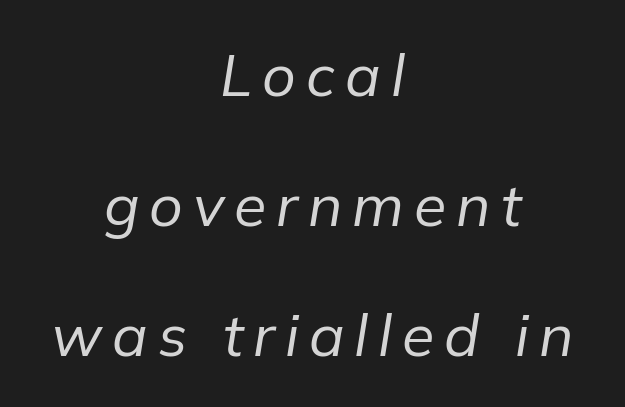
The image shows 59 px regular-weight type, italic (leaning right); set centered, loose line spacing (2.2x), not underlined; low stroke contrast and a medium x-height.
